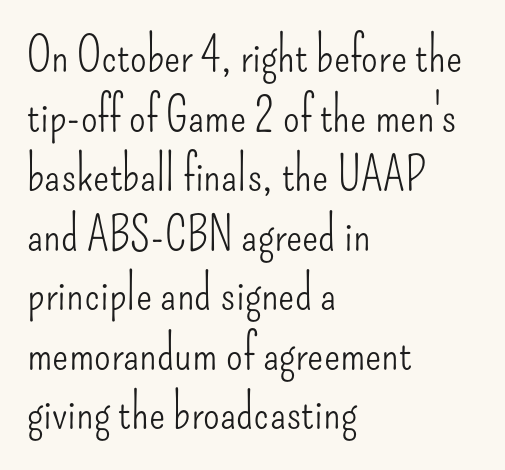
The passage shown is typed in a proportional face where columns would drift. Horizontal alignment here is leftward, the default for most running prose. Here the glyphs are tracked normally, forming tight word shapes. Does the lettering tilt? It doesn't — this is upright.
